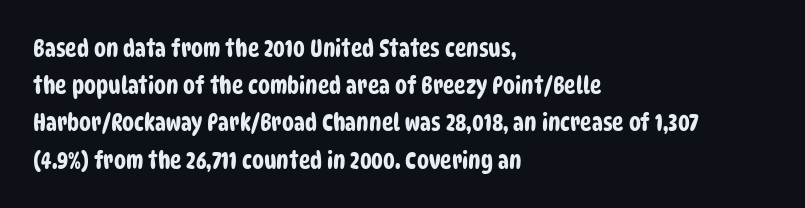
Q: Is the text underlined? A: No.
Q: How is the paragraph aligned? A: Left-aligned.
Q: Is the spacing between letters normal or unusually wide? A: Normal.
Q: Is the spacing between lines tight, normal or loose? A: Normal.
